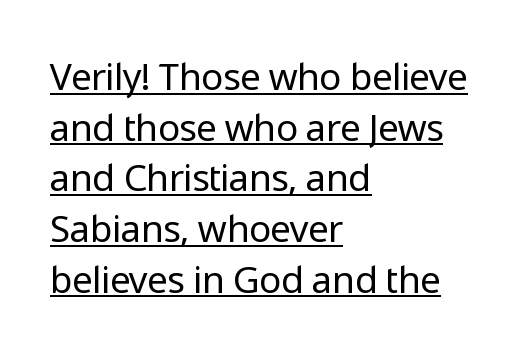
The image shows 37 px regular-weight sans-serif type, upright; set left-aligned, normal line spacing (1.37x), normal letter spacing, underlined; low stroke contrast and a medium x-height.
